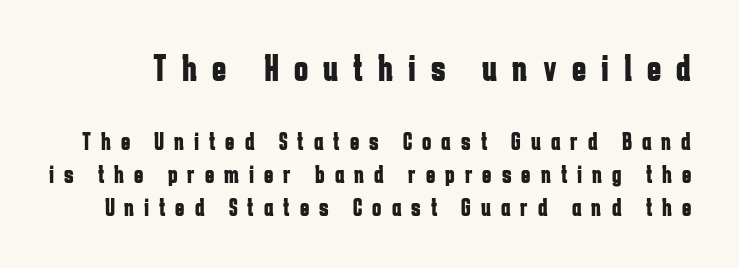
Q: Is the text bold? A: Yes.
Q: Is the text italic (slanted)? A: No, it is upright.
Q: Is the typeface a serif or a sans-serif typeface? A: Sans-serif.
Q: Is the text underlined? A: No.
Q: Is the spacing between letters normal or unusually wide? A: Unusually wide.
Q: Is the spacing between lines tight, normal or loose? A: Normal.
Q: Which block of text is set in a larger size, the first (top) or the second (bottom)? A: The first (top) one.
Q: Width (condensed, normal, or wide)? A: Condensed.
Q: Stroke contrast? A: Low.
Q: x-height? A: Medium.
Q: Monospaced? A: No.
